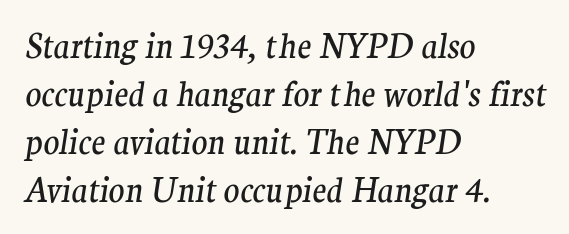
You can tell from the footed stems that serif type was used. The rendering keeps characters at their native spacing. Stems here are at most as thick as an everyday book face. Underlining? Definitely not there. Regular leading.
